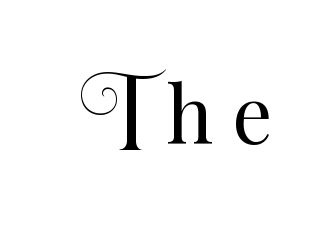
Q: Is the text bold? A: No.
Q: Is the text italic (slanted)? A: No, it is upright.
Q: Is the text underlined? A: No.
Q: Is the spacing between letters normal or unusually wide? A: Unusually wide.
Q: Width (condensed, normal, or wide)? A: Normal.
Q: Stroke contrast? A: Medium.
Q: x-height? A: Small.
Q: Monospaced? A: No.
